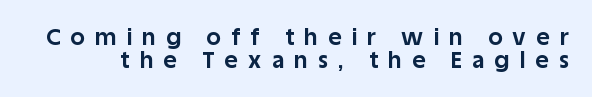
This is heavy type, rendered in bold. Closely set lines give the paragraph a compact silhouette. Do the letters lean? They stand straight. The zone under the glyphs is completely vacant. Caption: expanded tracking, letters set apart.
